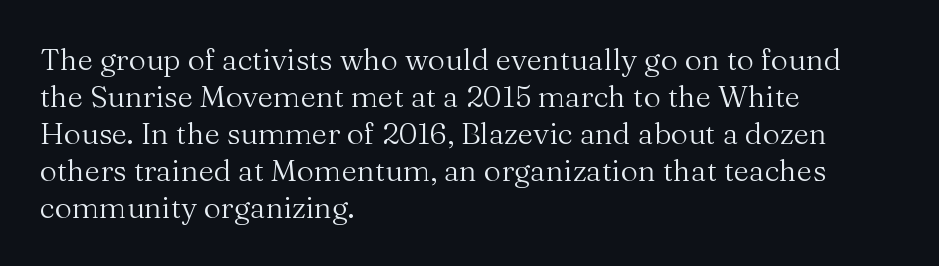
Posture: straight, roman, zero tilt. Yep, those are serifs on the letters. The baseline area is clear. Looks like regular typesetting: each glyph gets only the width it needs.
